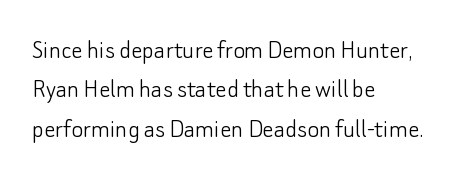
The image shows 28 px light sans-serif type, upright; set left-aligned, normal line spacing (1.41x), normal letter spacing, not underlined; low stroke contrast and a small x-height.
